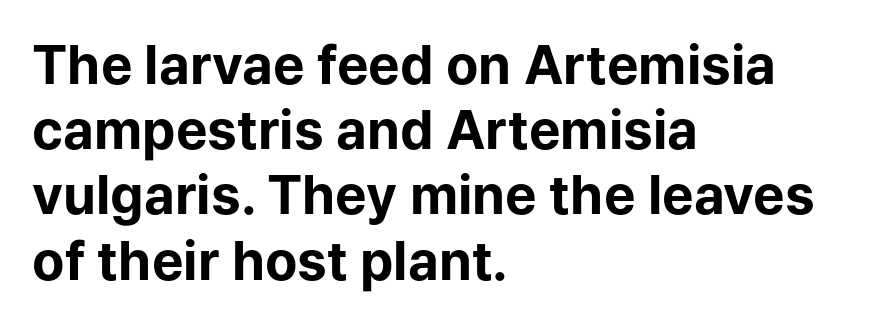
{"serif": "no", "italic": "no", "bold": "yes", "weight": "bold", "width": "normal", "stroke_contrast": "low", "x_height": "medium", "monospaced": "no", "underline": "no", "align": "left", "line_spacing_ratio": 1.23, "letter_spacing": "normal", "letter_spacing_em": 0.0, "glyph_px": 53}
